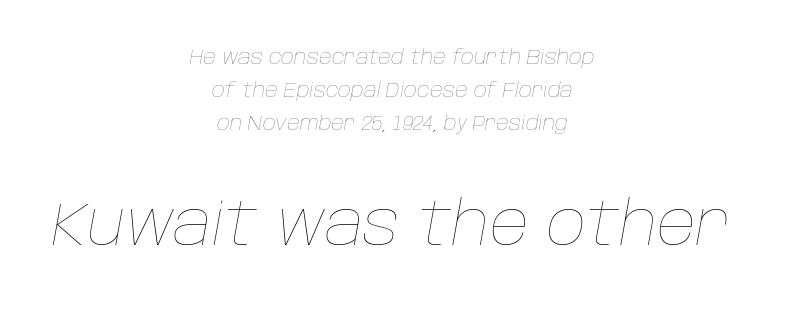
The image shows 61 px thin type, italic (leaning right); set centered, normal line spacing (1.66x), normal letter spacing, not underlined; the second (bottom) block is 3.05x larger; low stroke contrast and a large x-height.
